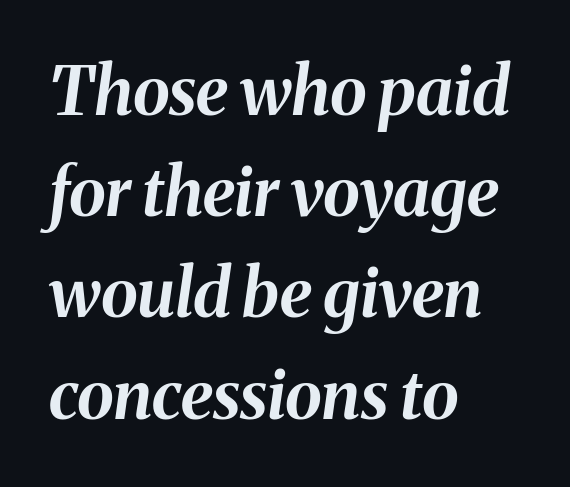
Reading down the block, your eye returns to a fixed left position each line. Any mark beneath the type? The region is blank. The horizontal fit of the characters is conventional and even. This is oblique type, the kind used for emphasis or titles. Bold? Absolutely — the strokes are thick and heavy.
